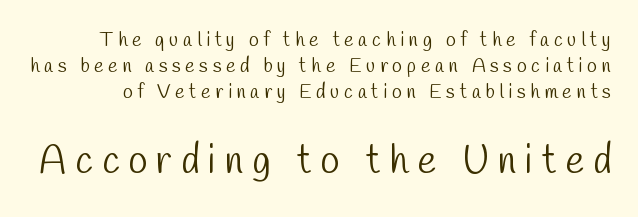
The glyphs are unaccompanied by any horizontal stroke below them. Bold? No — there's no thickening of the strokes. Honestly, the letter spacing is so wide it's the main thing you notice. Top chunk: small. Bottom chunk: large.
